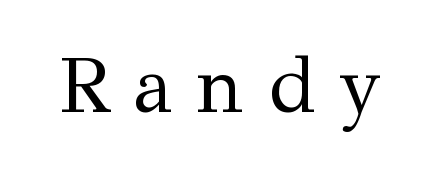
{"serif": "yes", "italic": "no", "bold": "no", "weight": "regular", "width": "normal", "stroke_contrast": "medium", "x_height": "medium", "monospaced": "no", "underline": "no", "letter_spacing": "wide", "letter_spacing_em": 0.31, "glyph_px": 78}
